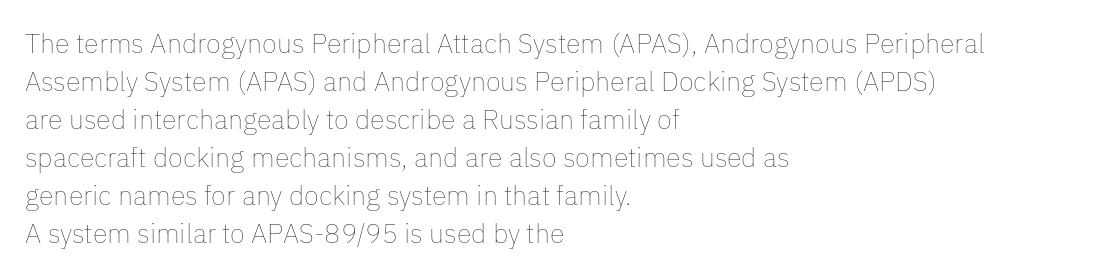
The image shows 27 px text type, upright; set left-aligned, normal line spacing (1.41x), normal letter spacing, not underlined.
